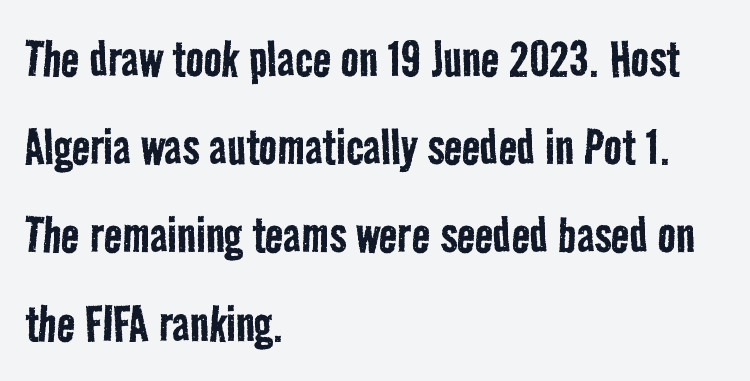
{"serif": "no", "bold": "no", "weight": "regular", "width": "condensed", "stroke_contrast": "low", "x_height": "medium", "monospaced": "no", "underline": "no", "align": "left", "line_spacing": "normal", "line_spacing_ratio": 1.47, "letter_spacing": "normal", "letter_spacing_em": 0.0, "glyph_px": 60}
